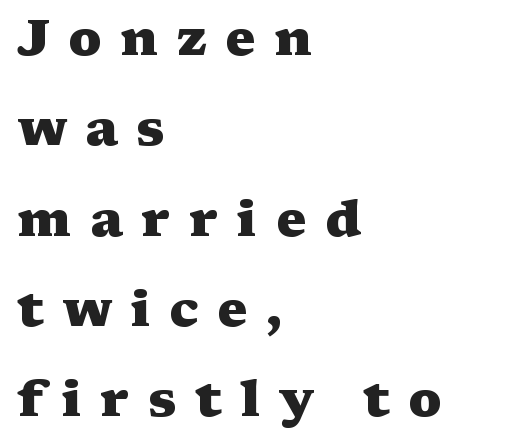
{"serif": "yes", "italic": "no", "bold": "yes", "weight": "heavy", "width": "wide", "stroke_contrast": "medium", "x_height": "medium", "monospaced": "no", "underline": "no", "align": "left", "line_spacing_ratio": 1.77, "letter_spacing": "wide", "letter_spacing_em": 0.36, "glyph_px": 51}
